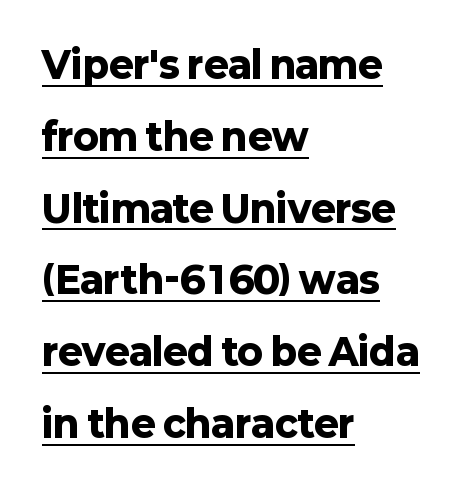
Heft: maximum for text — a bold. Does the type have serifs? No, each stem ends abruptly. Is this a fixed-width face? No — the glyphs have proportional, varying widths. The rendered words wear a rule along their underside.
